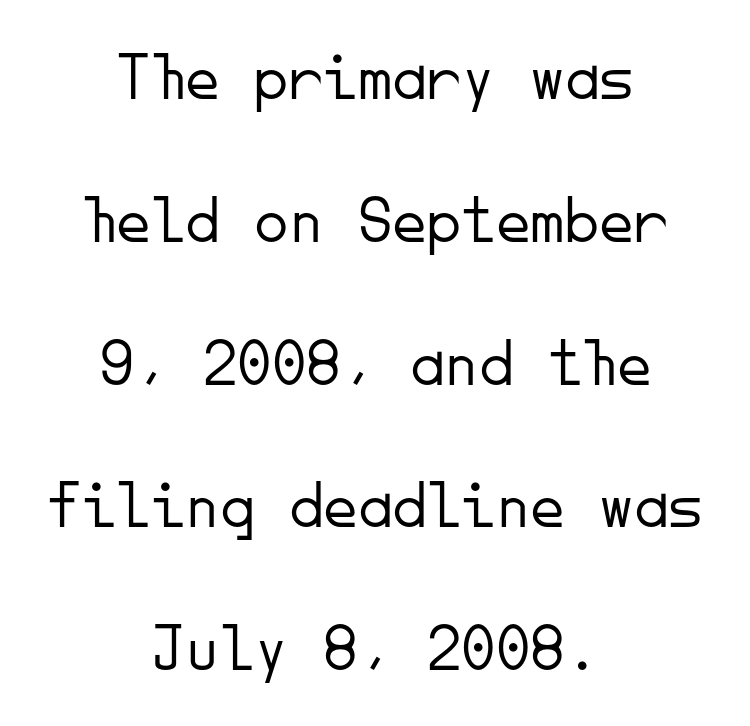
{"serif": "no", "italic": "no", "bold": "no", "weight": "light", "width": "normal", "stroke_contrast": "low", "x_height": "small", "monospaced": "yes", "underline": "no", "align": "center", "line_spacing": "loose", "line_spacing_ratio": 2.07, "letter_spacing": "normal", "letter_spacing_em": 0.0, "glyph_px": 69}
